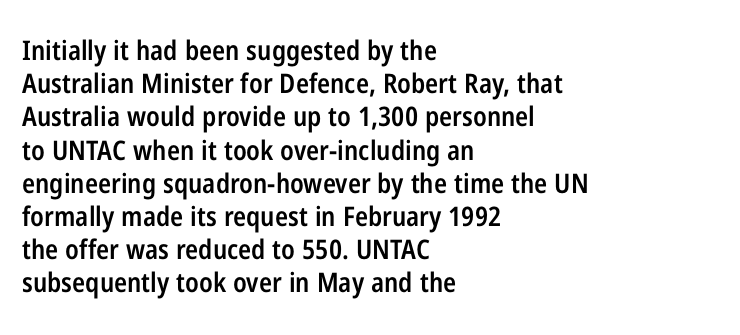
Q: Is the text bold? A: Semi-bold.
Q: Is the text italic (slanted)? A: No, it is upright.
Q: Is the text underlined? A: No.
Q: How is the paragraph aligned? A: Left-aligned.
Q: Is the spacing between letters normal or unusually wide? A: Normal.
